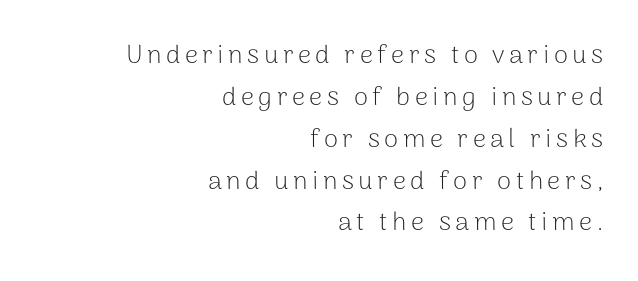
The image shows 26 px text type, upright; set right-aligned, normal line spacing (1.61x), not underlined.
